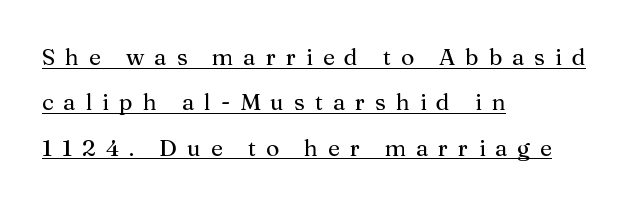
The image shows 23 px text type, upright; set left-aligned, loose line spacing (1.97x), unusually wide letter spacing (+0.43 em), underlined.
